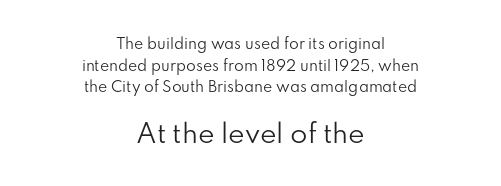
Q: Is the text bold? A: No.
Q: Is the text italic (slanted)? A: No, it is upright.
Q: Is the text underlined? A: No.
Q: How is the paragraph aligned? A: Centered.
Q: Is the spacing between letters normal or unusually wide? A: Normal.
Q: Is the spacing between lines tight, normal or loose? A: Normal.
Q: Which block of text is set in a larger size, the first (top) or the second (bottom)? A: The second (bottom) one.
